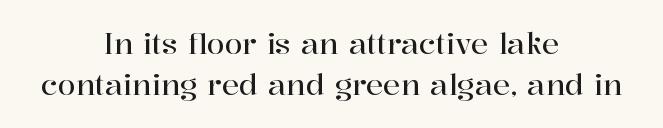
Q: Is the text italic (slanted)? A: No, it is upright.
Q: Is the typeface a serif or a sans-serif typeface? A: Serif.
Q: Is the text underlined? A: No.
Q: How is the paragraph aligned? A: Centered.
Q: Is the spacing between letters normal or unusually wide? A: Normal.
Q: Is the spacing between lines tight, normal or loose? A: Normal.
Q: Width (condensed, normal, or wide)? A: Normal.
Q: Stroke contrast? A: High.
Q: x-height? A: Medium.
Q: Monospaced? A: No.
